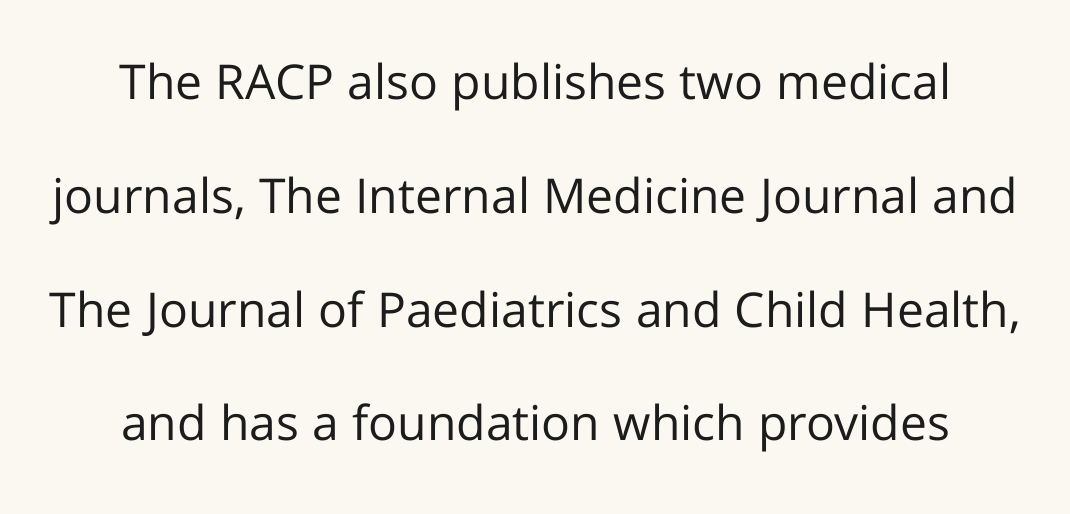
The text was rendered using a sans face with plain stroke endings. The axis of the letterforms is exactly vertical. Words float on clear page, feet unadorned. A typesetter would call this proportional, since set widths differ per character.
